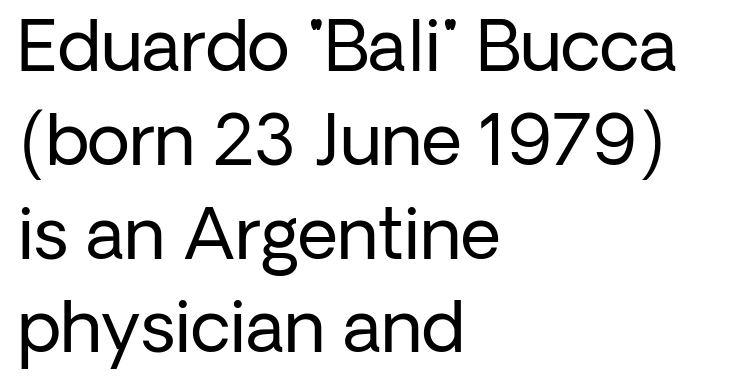
{"serif": "no", "italic": "no", "bold": "no", "weight": "regular", "width": "normal", "stroke_contrast": "low", "x_height": "medium", "monospaced": "no", "underline": "no", "align": "left", "line_spacing": "normal", "line_spacing_ratio": 1.34, "letter_spacing": "normal", "letter_spacing_em": 0.0, "glyph_px": 70}
